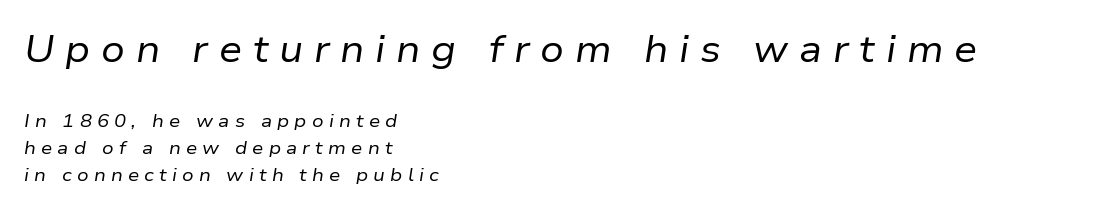
Q: Is the text bold? A: No.
Q: Is the text italic (slanted)? A: Yes, it leans right by about 9 degrees.
Q: Is the text underlined? A: No.
Q: How is the paragraph aligned? A: Left-aligned.
Q: Is the spacing between letters normal or unusually wide? A: Unusually wide.
Q: Is the spacing between lines tight, normal or loose? A: Normal.
Q: Which block of text is set in a larger size, the first (top) or the second (bottom)? A: The first (top) one.
Q: Width (condensed, normal, or wide)? A: Normal.
Q: Stroke contrast? A: Low.
Q: x-height? A: Medium.
Q: Monospaced? A: No.
